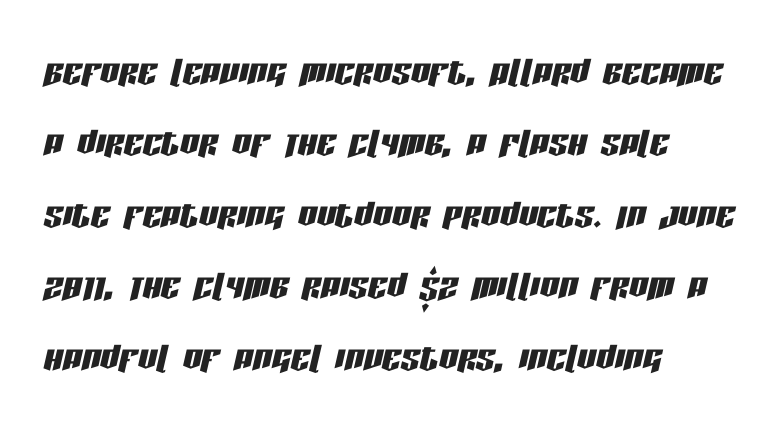
Line beginnings align vertically; line endings do not. Students, observe: this is what conventionally led text looks like. This sample uses plain, unmodified letter spacing. The letters advance in unequal steps, a hallmark of proportional type.
